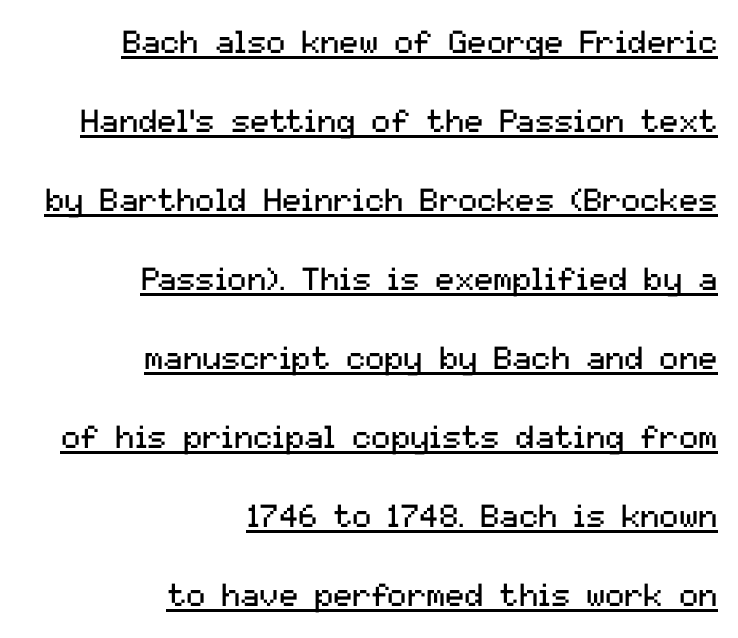
Q: Is the text bold? A: No.
Q: Is the text italic (slanted)? A: No, it is upright.
Q: Is the typeface a serif or a sans-serif typeface? A: Sans-serif.
Q: Is the text underlined? A: Yes.
Q: How is the paragraph aligned? A: Right-aligned.
Q: Is the spacing between letters normal or unusually wide? A: Normal.
Q: Is the spacing between lines tight, normal or loose? A: Loose.
Q: Width (condensed, normal, or wide)? A: Normal.
Q: Stroke contrast? A: Medium.
Q: x-height? A: Medium.
Q: Monospaced? A: No.
